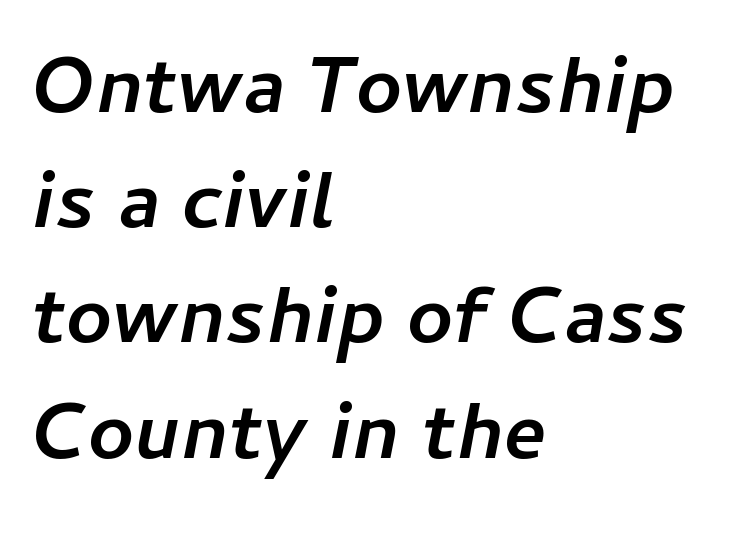
{"italic": "yes", "lean": "right", "slant_degrees": 11, "bold": "yes", "weight": "semibold", "width": "normal", "stroke_contrast": "low", "x_height": "medium", "monospaced": "no", "underline": "no", "align": "left", "line_spacing": "normal", "line_spacing_ratio": 1.44, "letter_spacing": "normal", "letter_spacing_em": 0.0, "glyph_px": 80}
